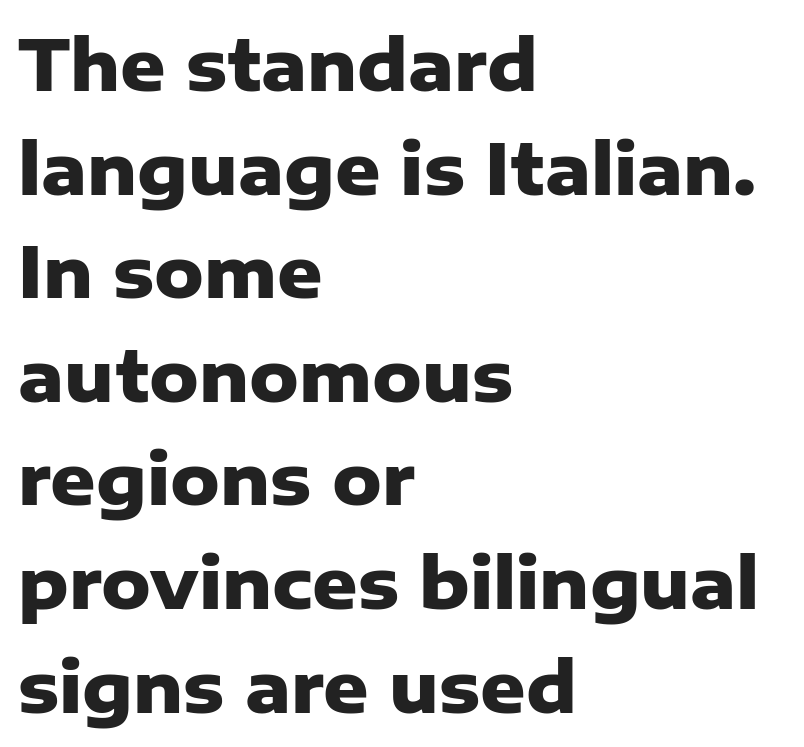
Q: Is the text bold? A: Yes.
Q: Is the text italic (slanted)? A: No, it is upright.
Q: Is the typeface a serif or a sans-serif typeface? A: Sans-serif.
Q: Is the text underlined? A: No.
Q: How is the paragraph aligned? A: Left-aligned.
Q: Is the spacing between letters normal or unusually wide? A: Normal.
Q: Is the spacing between lines tight, normal or loose? A: Normal.
Q: Width (condensed, normal, or wide)? A: Normal.
Q: Stroke contrast? A: Low.
Q: x-height? A: Medium.
Q: Monospaced? A: No.
